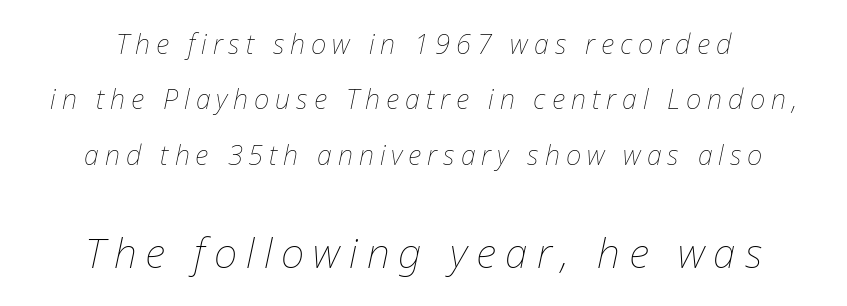
The image shows 41 px thin type, italic (leaning right); set centered, loose line spacing (2.05x), unusually wide letter spacing (+0.22 em), not underlined; the second (bottom) block is 1.52x larger; low stroke contrast and a medium x-height.
